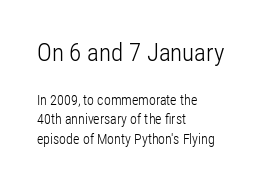
Q: Is the text bold? A: No.
Q: Is the text italic (slanted)? A: No, it is upright.
Q: Is the text underlined? A: No.
Q: How is the paragraph aligned? A: Left-aligned.
Q: Is the spacing between letters normal or unusually wide? A: Normal.
Q: Is the spacing between lines tight, normal or loose? A: Normal.
Q: Which block of text is set in a larger size, the first (top) or the second (bottom)? A: The first (top) one.
